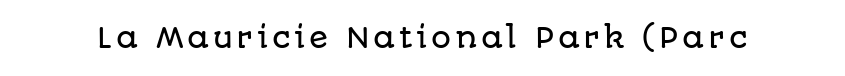
Q: Is the text italic (slanted)? A: No, it is upright.
Q: Is the typeface a serif or a sans-serif typeface? A: Sans-serif.
Q: Is the text underlined? A: No.
Q: Width (condensed, normal, or wide)? A: Normal.
Q: Stroke contrast? A: Low.
Q: x-height? A: Large.
Q: Monospaced? A: No.
